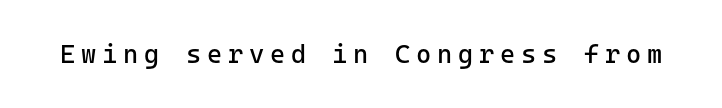
The glyphs are unaccompanied by any horizontal stroke below them. Nothing heavy about these letters — not bold at all. In terms of letterspacing, this is a distinctly airy, spread setting. You can tell it's not italic because the verticals are truly vertical.
